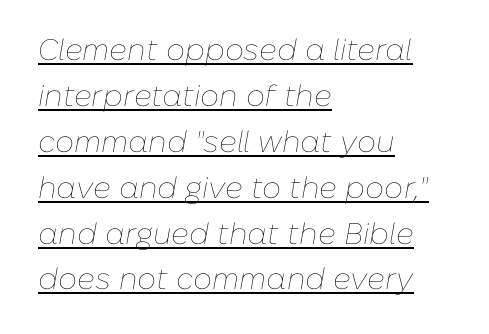
The image shows 30 px thin type, italic (leaning right); set left-aligned, normal line spacing (1.53x), normal letter spacing, underlined; low stroke contrast and a medium x-height.
